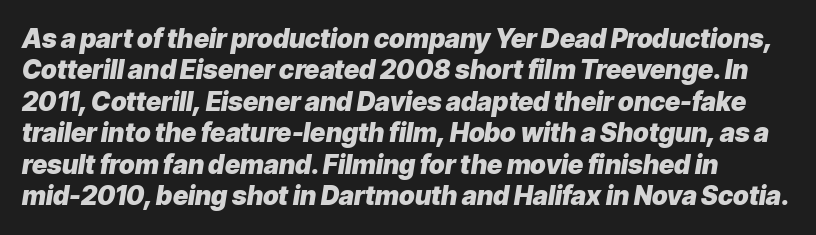
{"italic": "yes", "lean": "right", "slant_degrees": 9, "bold": "yes", "underline": "no", "line_spacing_ratio": 1.21, "letter_spacing": "normal", "letter_spacing_em": 0.0, "glyph_px": 26}
